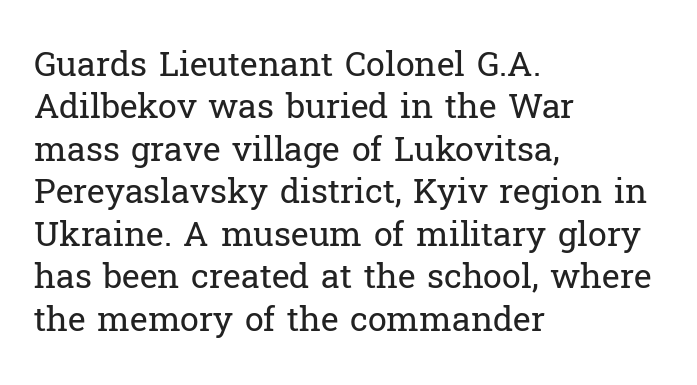
The image shows 34 px regular-weight serif type, upright; set left-aligned, normal line spacing (1.25x), normal letter spacing, not underlined; low stroke contrast and a medium x-height.
